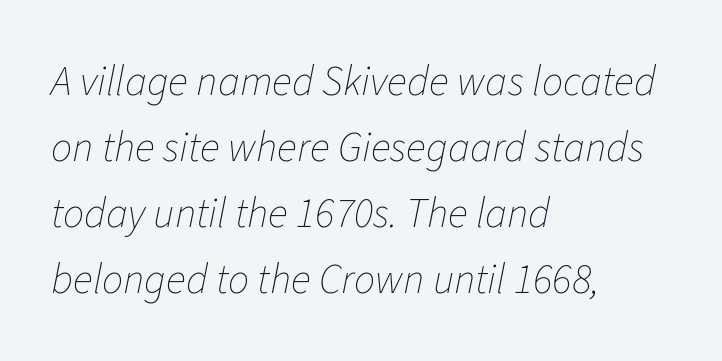
How are the letters spaced? Ordinarily, with no added tracking. Line starts are locked; line ends wander. There's an unmistakable incline to the writing here. Plain, unruled lines of type.
